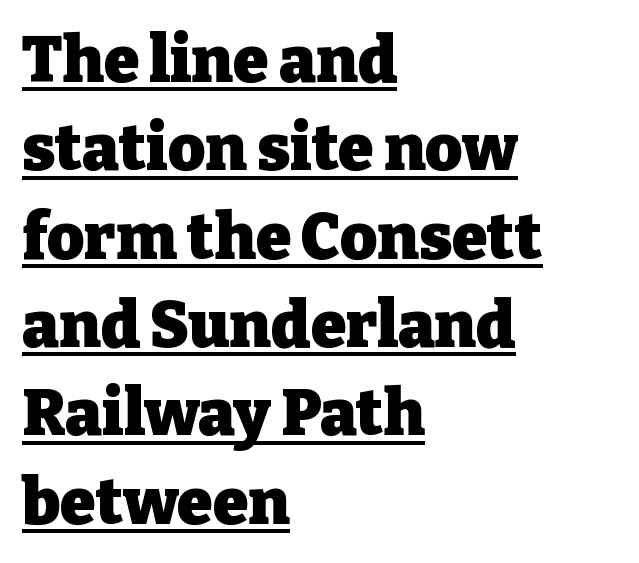
Q: Is the text bold? A: Yes.
Q: Is the text italic (slanted)? A: No, it is upright.
Q: Is the typeface a serif or a sans-serif typeface? A: Serif.
Q: Is the text underlined? A: Yes.
Q: How is the paragraph aligned? A: Left-aligned.
Q: Is the spacing between letters normal or unusually wide? A: Normal.
Q: Is the spacing between lines tight, normal or loose? A: Normal.
Q: Width (condensed, normal, or wide)? A: Normal.
Q: Stroke contrast? A: Low.
Q: x-height? A: Medium.
Q: Monospaced? A: No.
